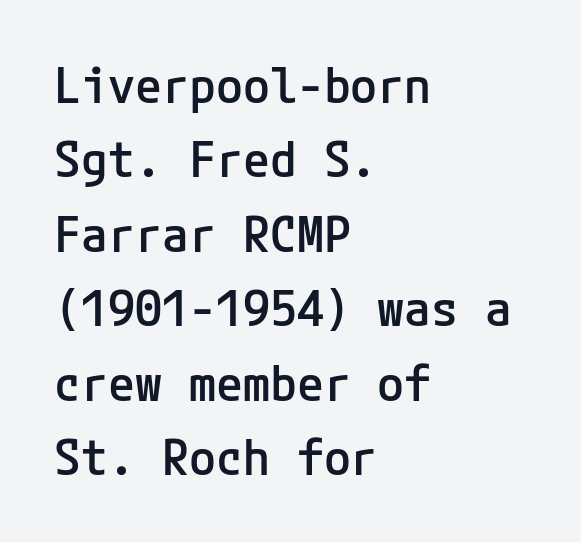
{"serif": "no", "italic": "no", "bold": "semi", "weight": "semibold", "width": "normal", "stroke_contrast": "low", "x_height": "medium", "underline": "no", "align": "left", "line_spacing": "normal", "line_spacing_ratio": 1.52, "letter_spacing": "normal", "letter_spacing_em": 0.0, "glyph_px": 49}
